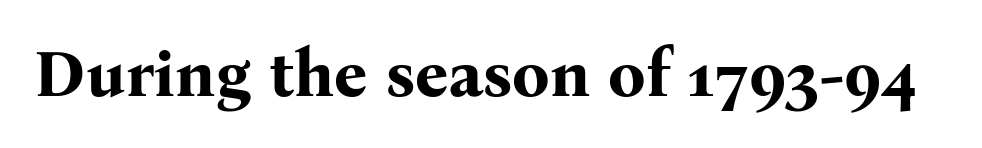
These lines keep a tight, regular rhythm from letter to letter. Stroke terminals: seriffed. Nobody drew a line under any word here. Spacing verdict: proportional, widths tailored to each character. The glyphs have the mass of a bold cut. When letters stand straight like this, we call the style roman or upright.
